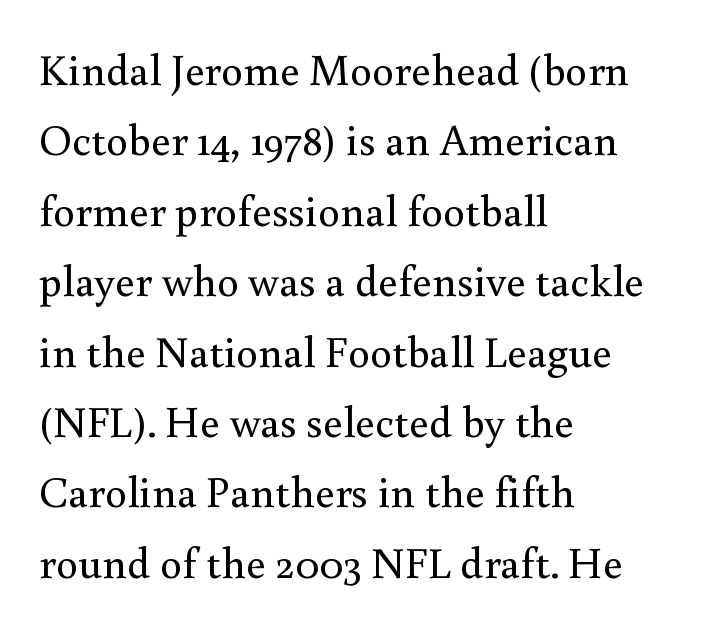
{"serif": "yes", "italic": "no", "bold": "no", "weight": "regular", "width": "normal", "stroke_contrast": "medium", "x_height": "small", "monospaced": "no", "underline": "no", "align": "left", "line_spacing": "normal", "line_spacing_ratio": 1.6, "letter_spacing": "normal", "letter_spacing_em": 0.0, "glyph_px": 44}
